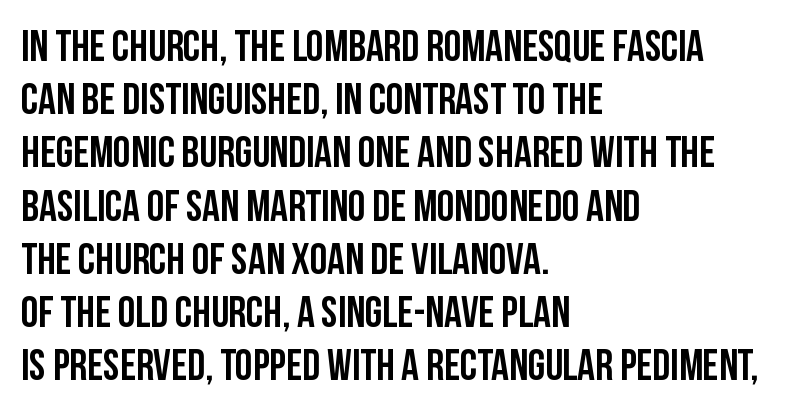
{"serif": "no", "italic": "no", "width": "condensed", "stroke_contrast": "low", "x_height": "large", "monospaced": "no", "underline": "no", "align": "left", "line_spacing_ratio": 1.21, "letter_spacing": "normal", "letter_spacing_em": 0.0, "glyph_px": 44}
